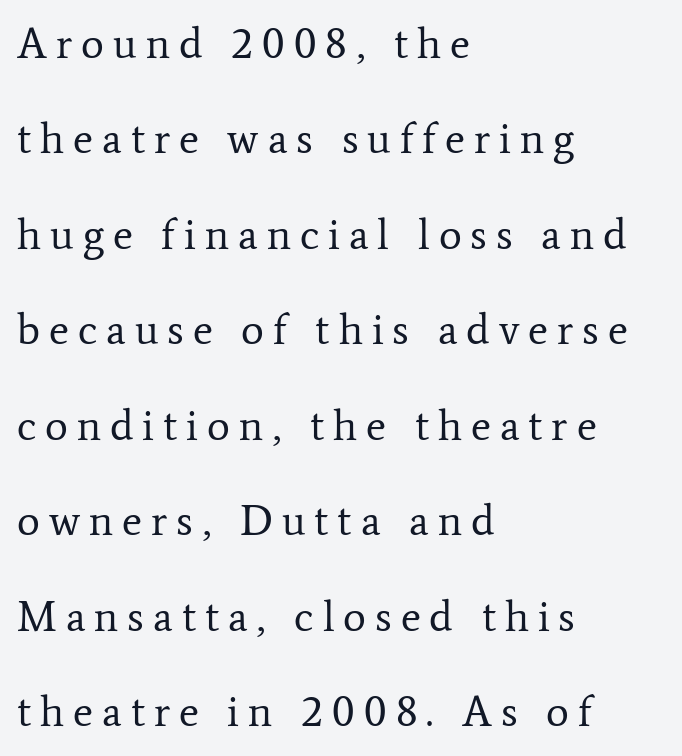
Q: Is the text bold? A: No.
Q: Is the text italic (slanted)? A: No, it is upright.
Q: Is the typeface a serif or a sans-serif typeface? A: Serif.
Q: Is the text underlined? A: No.
Q: How is the paragraph aligned? A: Left-aligned.
Q: Is the spacing between letters normal or unusually wide? A: Unusually wide.
Q: Is the spacing between lines tight, normal or loose? A: Loose.
Q: Width (condensed, normal, or wide)? A: Normal.
Q: Stroke contrast? A: Low.
Q: x-height? A: Medium.
Q: Monospaced? A: No.
